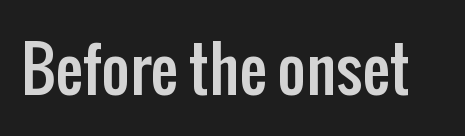
Q: Is the text italic (slanted)? A: No, it is upright.
Q: Is the typeface a serif or a sans-serif typeface? A: Sans-serif.
Q: Is the text underlined? A: No.
Q: Is the spacing between letters normal or unusually wide? A: Normal.
Q: Width (condensed, normal, or wide)? A: Condensed.
Q: Stroke contrast? A: Low.
Q: x-height? A: Medium.
Q: Monospaced? A: No.
